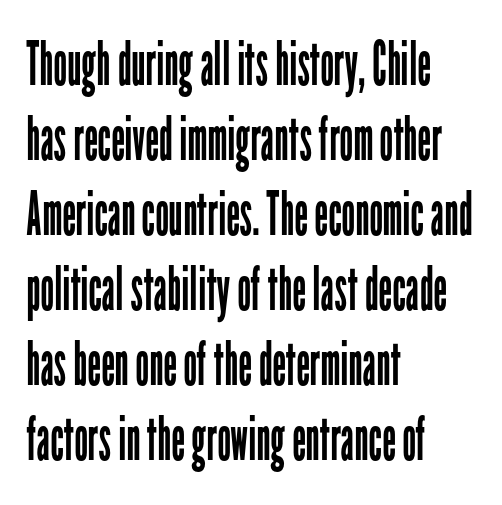
The image shows 61 px regular-weight, condensed sans-serif type, upright; set left-aligned, line spacing 1.23x, normal letter spacing, not underlined; low stroke contrast and a medium x-height.
